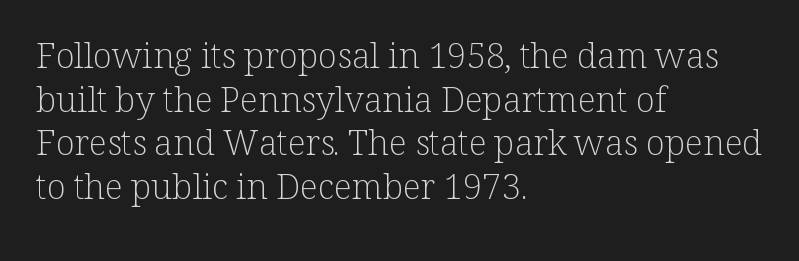
The image shows 35 px light serif type, upright; set left-aligned, normal line spacing (1.25x), normal letter spacing, not underlined; low stroke contrast and a medium x-height.
